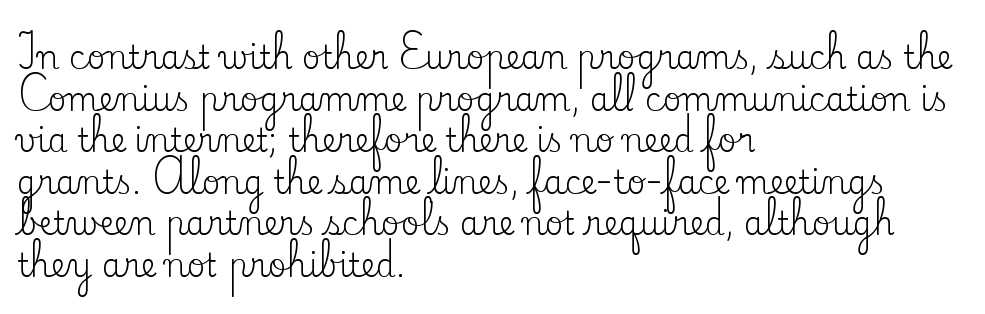
{"italic": "no", "bold": "no", "weight": "regular", "width": "normal", "stroke_contrast": "low", "x_height": "small", "monospaced": "no", "underline": "no", "align": "left", "line_spacing": "normal", "line_spacing_ratio": 1.3, "letter_spacing": "normal", "letter_spacing_em": 0.0, "glyph_px": 32}
